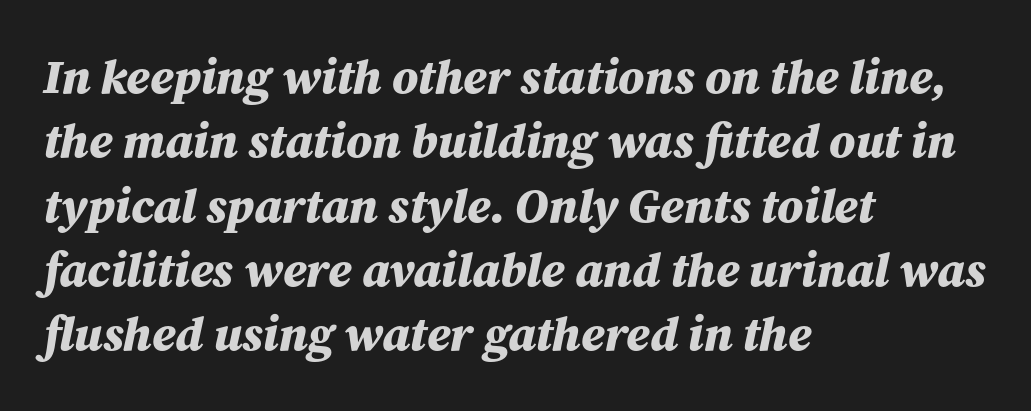
Each new line begins a customary step beneath the previous one. The font is running at its bold setting. The area under the type is left untouched. The paragraph has a hard left edge and a soft right edge.
